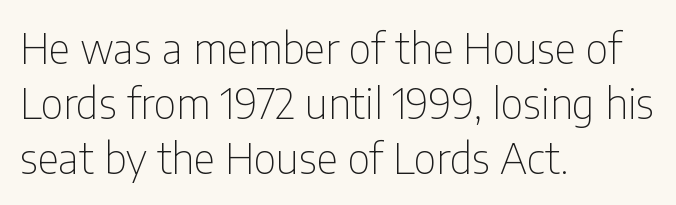
Q: Is the text bold? A: No.
Q: Is the text italic (slanted)? A: No, it is upright.
Q: Is the typeface a serif or a sans-serif typeface? A: Sans-serif.
Q: Is the text underlined? A: No.
Q: How is the paragraph aligned? A: Left-aligned.
Q: Is the spacing between letters normal or unusually wide? A: Normal.
Q: Is the spacing between lines tight, normal or loose? A: Normal.
Q: Width (condensed, normal, or wide)? A: Condensed.
Q: Stroke contrast? A: Low.
Q: x-height? A: Medium.
Q: Monospaced? A: No.
